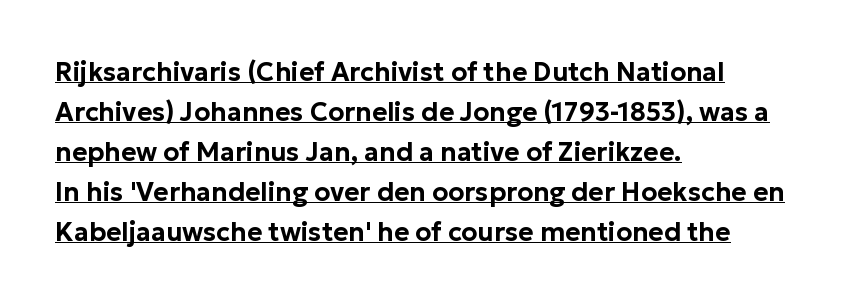
Posture: straight, roman, zero tilt. A continuous stroke trails under the words, as in a hyperlink. The ragged edge is on the right, which tells us the setting is flush left. Short note: letters normally spaced. Horizontal bands of white between lines are of average thickness.
